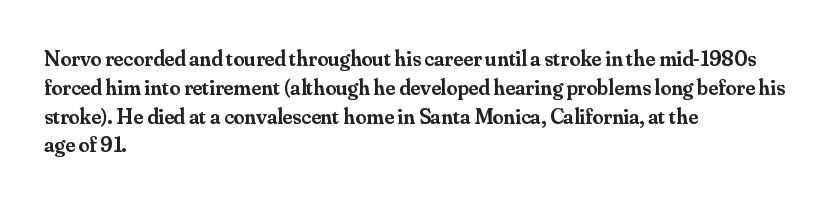
Q: Is the text bold? A: Semi-bold.
Q: Is the text italic (slanted)? A: No, it is upright.
Q: Is the text underlined? A: No.
Q: How is the paragraph aligned? A: Left-aligned.
Q: Is the spacing between letters normal or unusually wide? A: Normal.
Q: Is the spacing between lines tight, normal or loose? A: Normal.
